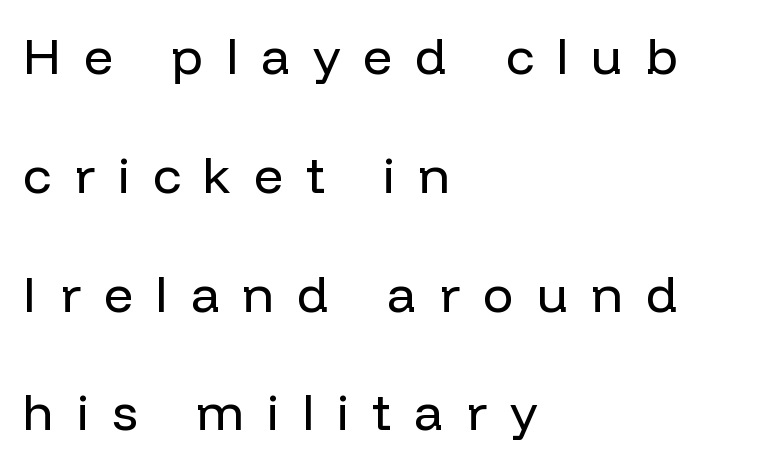
Honestly, the letter spacing is so wide it's the main thing you notice. Vertical spacing — loose. This sample uses an upright cut, with every glyph sitting square on the baseline. The string is rendered with underlining switched off. Observe the absence of serifs on each vertical stroke in this sample. No chunkiness to these letters — they're not bold.
